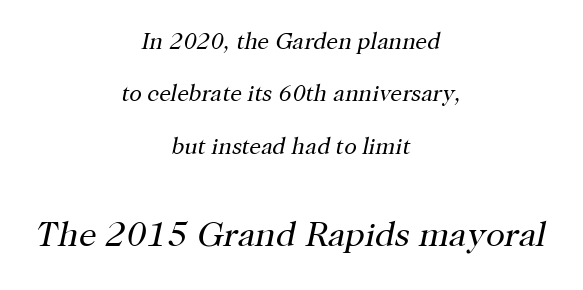
The image shows 35 px regular-weight serif type, italic (leaning right); set centered, loose line spacing (2.28x), normal letter spacing, not underlined; the second (bottom) block is 1.52x larger; high stroke contrast and a medium x-height.
